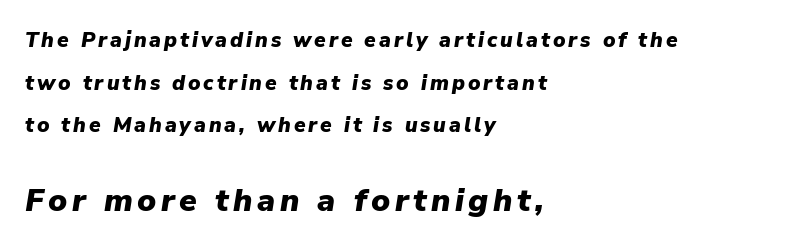
Beneath every word, the page is bare. When letters slant like this, we call the style italic. The glyphs have the mass of a bold cut. Leftover space on each line is placed entirely after the last word.
